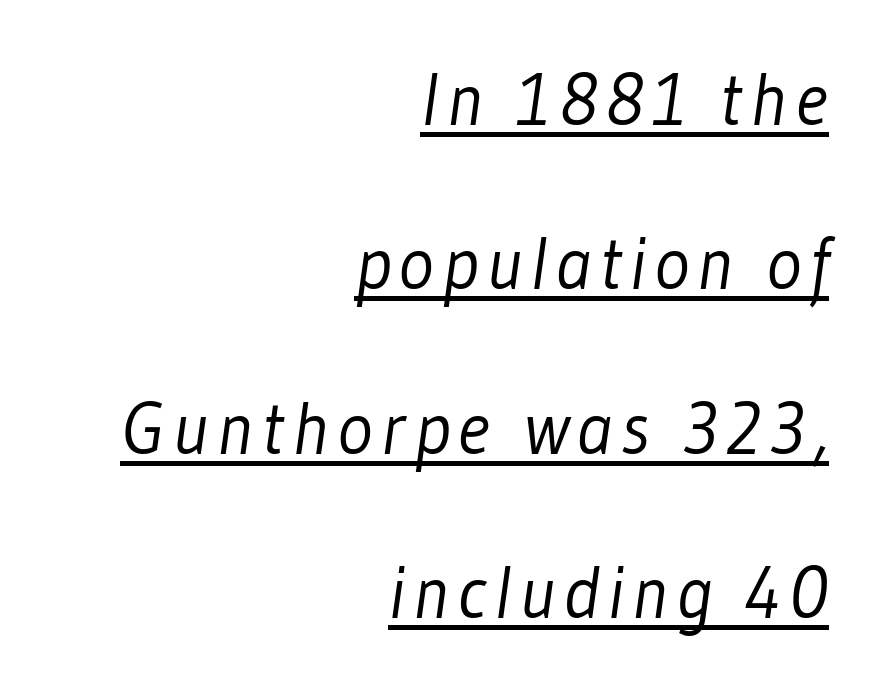
Q: Is the text bold? A: No.
Q: Is the typeface a serif or a sans-serif typeface? A: Sans-serif.
Q: Is the text underlined? A: Yes.
Q: How is the paragraph aligned? A: Right-aligned.
Q: Is the spacing between lines tight, normal or loose? A: Loose.
Q: Width (condensed, normal, or wide)? A: Condensed.
Q: Stroke contrast? A: Low.
Q: x-height? A: Medium.
Q: Monospaced? A: No.
